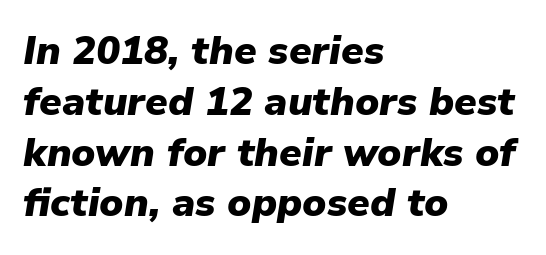
{"italic": "yes", "lean": "right", "slant_degrees": 9, "bold": "yes", "weight": "heavy", "width": "normal", "stroke_contrast": "low", "x_height": "medium", "monospaced": "no", "underline": "no", "align": "left", "line_spacing": "normal", "line_spacing_ratio": 1.27, "letter_spacing": "normal", "letter_spacing_em": 0.0, "glyph_px": 40}
